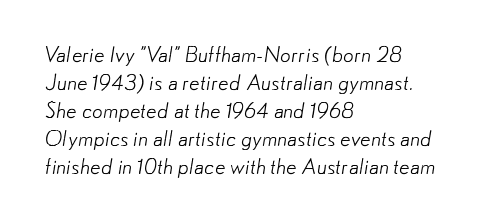
The image shows 21 px text type; set left-aligned, normal line spacing (1.33x), normal letter spacing, not underlined.
